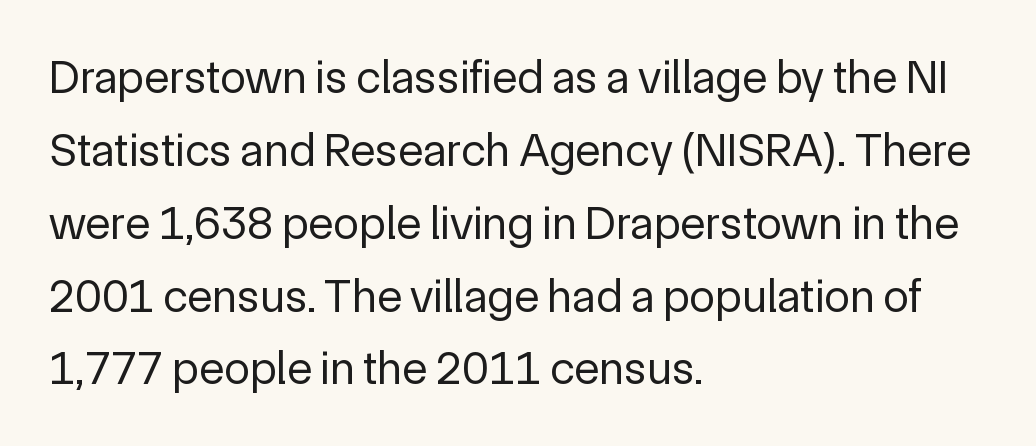
The passage shown is typeset with a sans-serif family. Vertical stems look standard width or narrower in stroke. These lines sit exactly where default settings would place them. Note the varied advance widths — an 'i' is clearly narrower than an 'm'.
